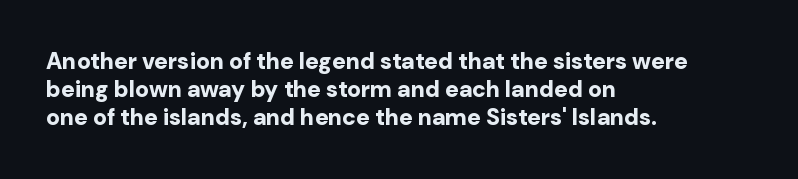
The image shows 23 px bold type, upright; set left-aligned, line spacing 1.21x, normal letter spacing, not underlined.
